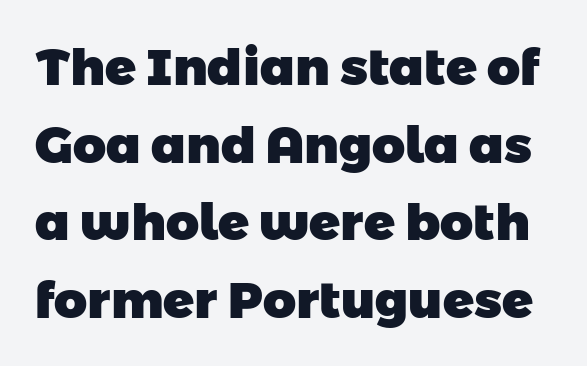
The image shows 51 px heavy sans-serif type; set normal line spacing (1.52x), normal letter spacing, not underlined; low stroke contrast and a medium x-height.
